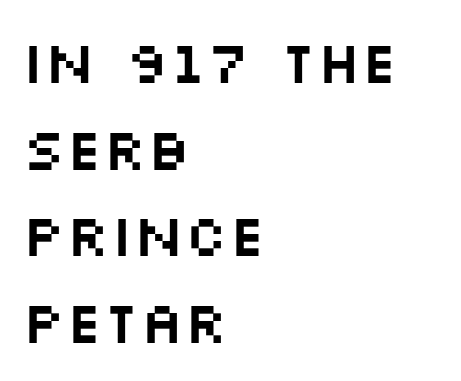
You could call the tracking neutral — neither tight nor loose. Spacing verdict: proportional, widths tailored to each character. Vertical spacing — default. Observe the absence of serifs on each vertical stroke in this sample.
